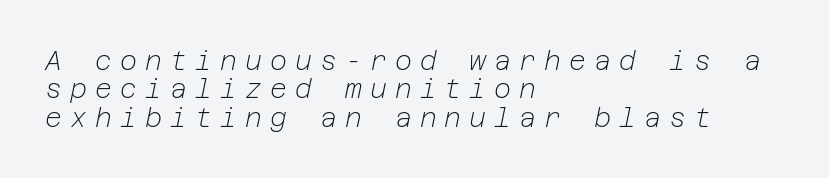
The image shows 26 px text type, italic (leaning right); set left-aligned, tight line spacing (1.09x), unusually wide letter spacing (+0.31 em), not underlined.
